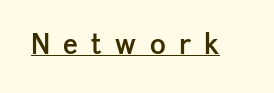
{"italic": "no", "bold": "semi", "underline": "yes", "letter_spacing": "wide", "letter_spacing_em": 0.49, "glyph_px": 27}
